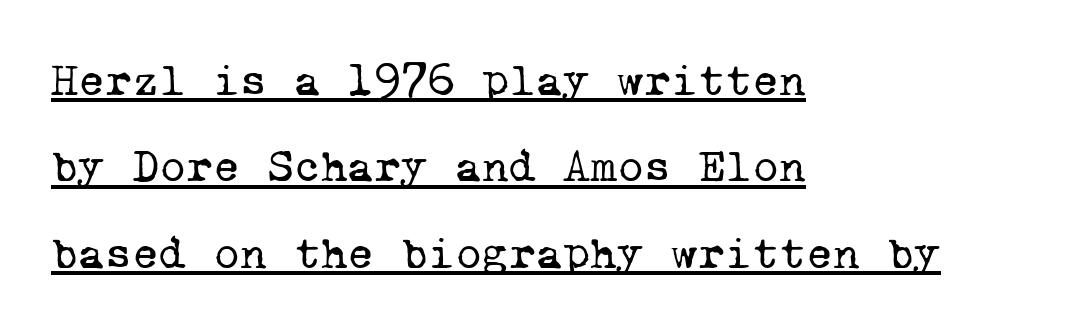
The image shows 46 px regular-weight serif type, monospaced; set left-aligned, line spacing 1.88x, normal letter spacing, underlined; low stroke contrast and a medium x-height.
